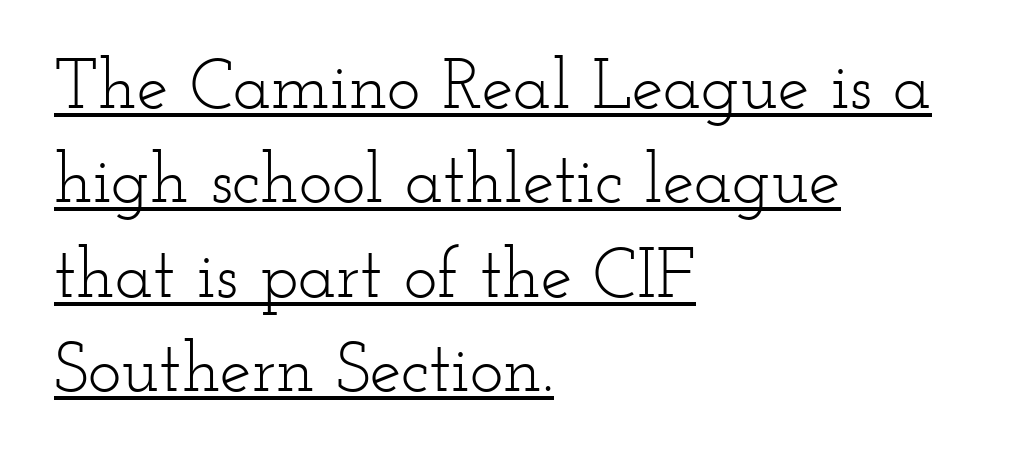
{"serif": "yes", "italic": "no", "bold": "no", "weight": "light", "width": "wide", "stroke_contrast": "low", "x_height": "small", "monospaced": "no", "underline": "yes", "align": "left", "line_spacing": "normal", "line_spacing_ratio": 1.33, "letter_spacing": "normal", "letter_spacing_em": 0.0, "glyph_px": 71}
